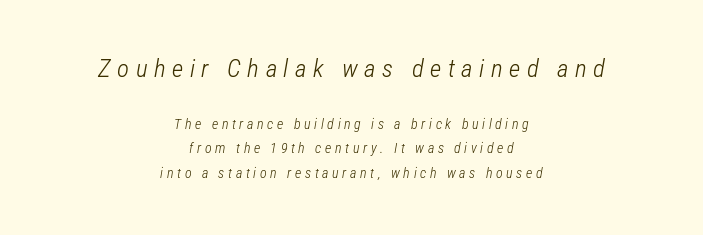
Q: Is the text bold? A: No.
Q: Is the text italic (slanted)? A: Yes, it leans right by about 12 degrees.
Q: Is the text underlined? A: No.
Q: How is the paragraph aligned? A: Centered.
Q: Is the spacing between letters normal or unusually wide? A: Unusually wide.
Q: Which block of text is set in a larger size, the first (top) or the second (bottom)? A: The first (top) one.
